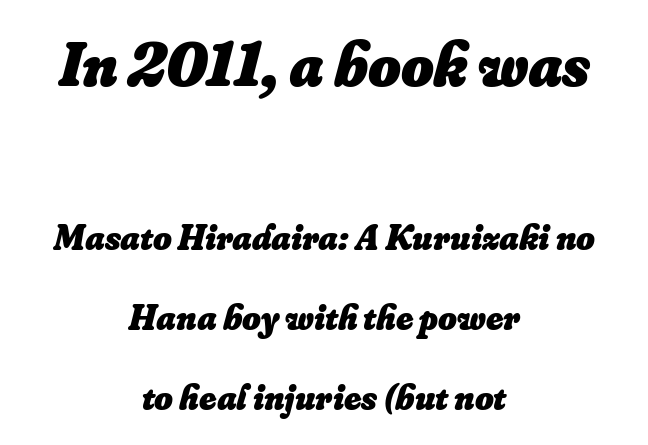
Widely set lines give the paragraph a tall, airy silhouette. Here the glyphs are tracked normally, forming tight word shapes. Check the space under the baseline: it is left empty. Note the varied advance widths — an 'i' is clearly narrower than an 'm'. Observe the lean: these are italic letterforms. The emphasis by scale lands on block number one, above.
